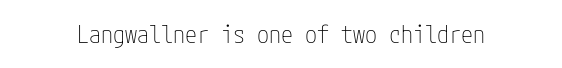
The image shows 24 px text type, upright; set normal letter spacing, not underlined.
